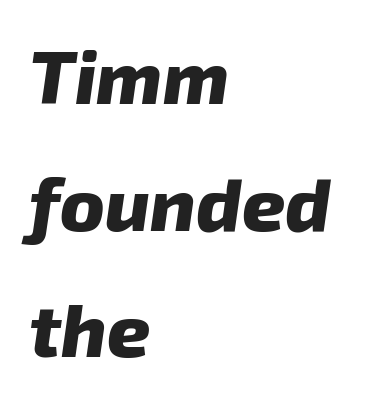
The image shows 75 px heavy type, italic (leaning right); set left-aligned, normal line spacing (1.69x), normal letter spacing, not underlined; low stroke contrast and a medium x-height.
